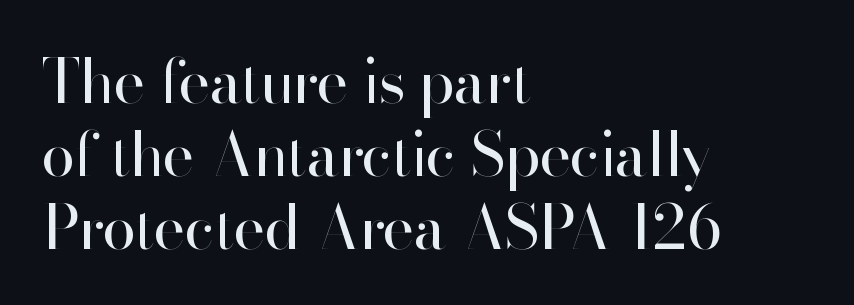
{"serif": "no", "italic": "no", "bold": "no", "weight": "regular", "width": "normal", "stroke_contrast": "high", "x_height": "small", "monospaced": "no", "underline": "no", "align": "left", "line_spacing_ratio": 1.2, "letter_spacing": "normal", "letter_spacing_em": 0.0, "glyph_px": 61}
